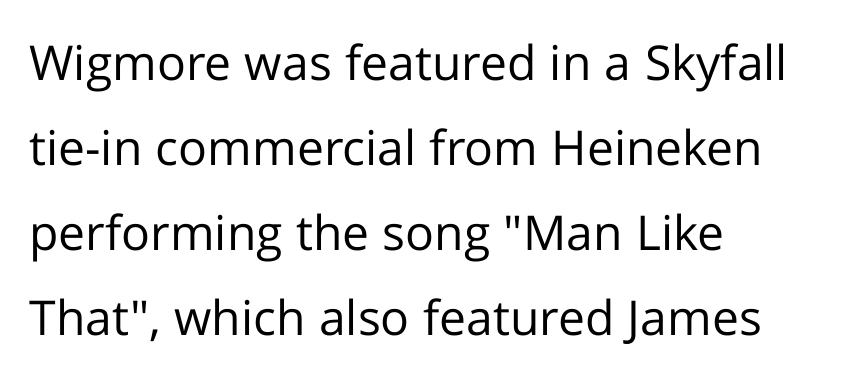
The image shows 48 px regular-weight sans-serif type, upright; set left-aligned, line spacing 1.77x, normal letter spacing, not underlined; low stroke contrast and a medium x-height.
